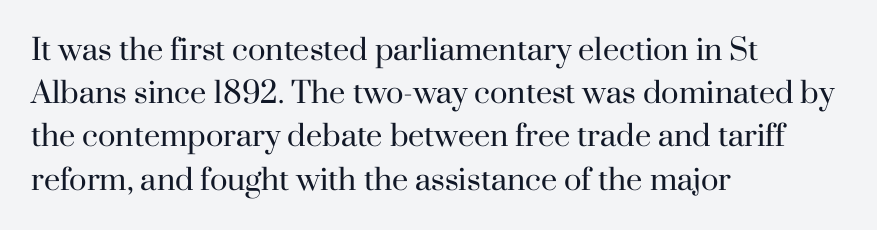
The image shows 29 px regular-weight serif type, upright; set left-aligned, normal line spacing (1.49x), normal letter spacing, not underlined; high stroke contrast and a small x-height.
